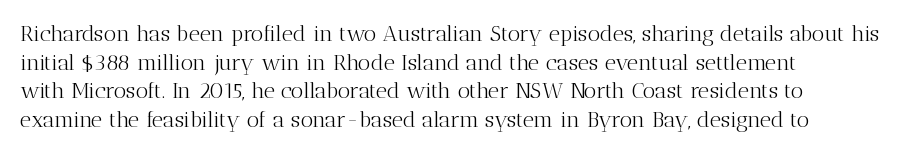
The image shows 22 px text type, upright; set left-aligned, normal line spacing (1.3x), normal letter spacing, not underlined.
